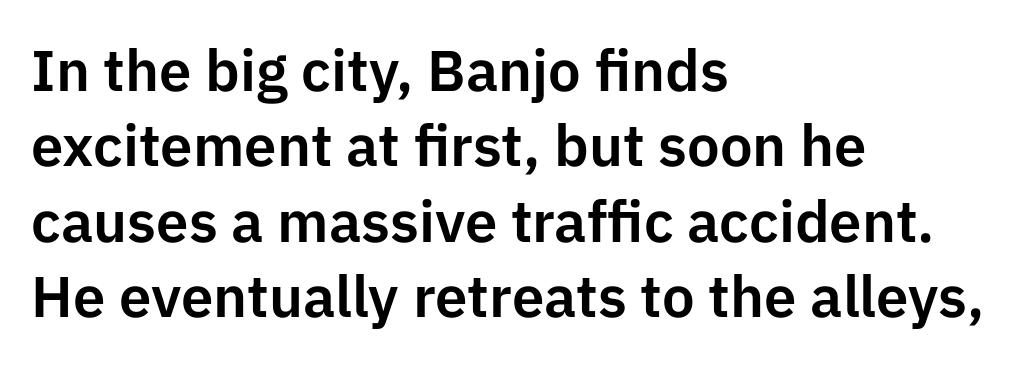
The image shows 58 px sans-serif type, upright; set left-aligned, normal line spacing (1.3x), normal letter spacing, not underlined; low stroke contrast and a medium x-height.
